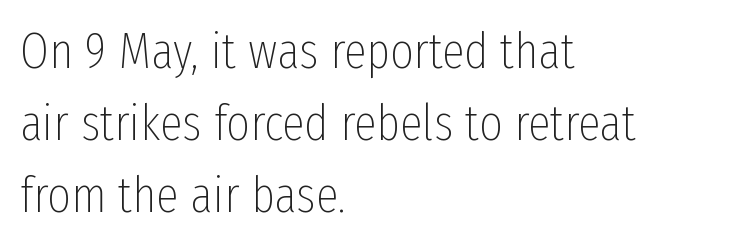
Q: Is the text bold? A: No.
Q: Is the text italic (slanted)? A: No, it is upright.
Q: Is the typeface a serif or a sans-serif typeface? A: Sans-serif.
Q: Is the text underlined? A: No.
Q: How is the paragraph aligned? A: Left-aligned.
Q: Is the spacing between letters normal or unusually wide? A: Normal.
Q: Is the spacing between lines tight, normal or loose? A: Normal.
Q: Width (condensed, normal, or wide)? A: Condensed.
Q: Stroke contrast? A: Low.
Q: x-height? A: Medium.
Q: Monospaced? A: No.
